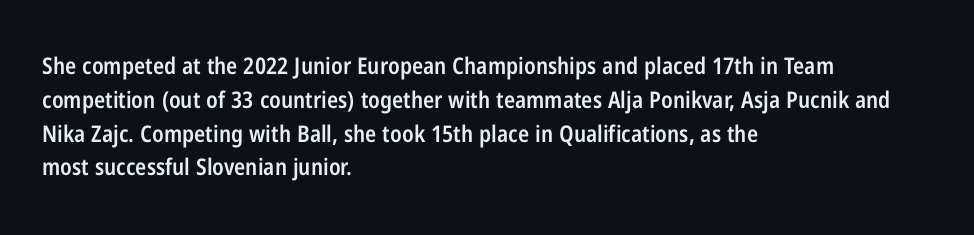
{"italic": "no", "bold": "semi", "underline": "no", "align": "left", "line_spacing": "normal", "line_spacing_ratio": 1.47, "letter_spacing": "normal", "letter_spacing_em": 0.0, "glyph_px": 23}
